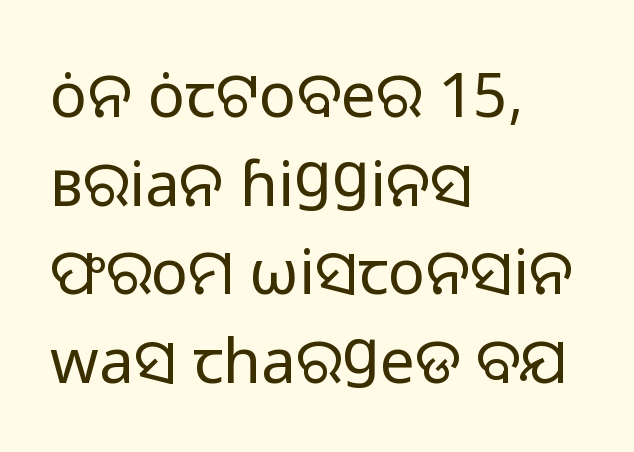
Q: Is the text bold? A: No.
Q: Is the text italic (slanted)? A: No, it is upright.
Q: Is the typeface a serif or a sans-serif typeface? A: Sans-serif.
Q: Is the text underlined? A: No.
Q: How is the paragraph aligned? A: Left-aligned.
Q: Is the spacing between letters normal or unusually wide? A: Normal.
Q: Is the spacing between lines tight, normal or loose? A: Normal.
Q: Width (condensed, normal, or wide)? A: Normal.
Q: Stroke contrast? A: Low.
Q: x-height? A: Medium.
Q: Monospaced? A: No.
